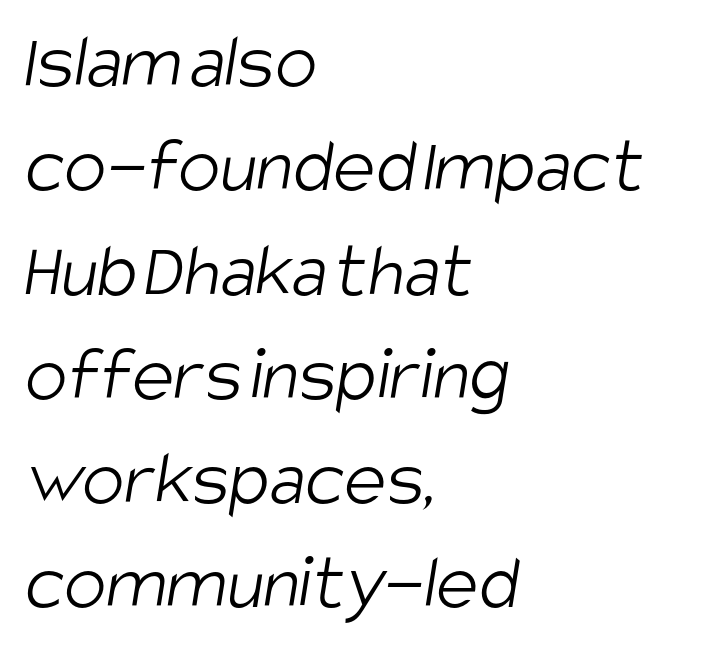
{"serif": "no", "bold": "no", "weight": "light", "width": "condensed", "stroke_contrast": "low", "x_height": "large", "monospaced": "no", "underline": "no", "align": "left", "line_spacing": "normal", "line_spacing_ratio": 1.32, "letter_spacing": "normal", "letter_spacing_em": 0.0, "glyph_px": 79}
